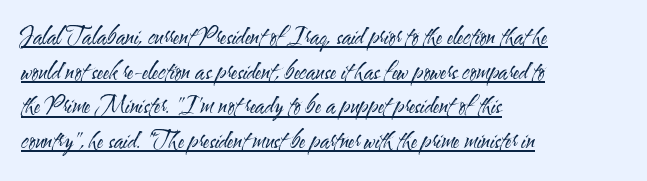
{"bold": "no", "underline": "yes", "align": "left", "line_spacing": "normal", "line_spacing_ratio": 1.51, "letter_spacing": "normal", "letter_spacing_em": 0.0, "glyph_px": 23}
